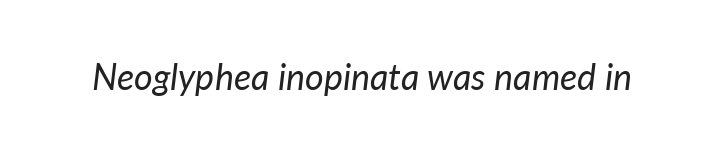
The image shows 36 px regular-weight type, italic (leaning right); set normal letter spacing, not underlined; low stroke contrast and a medium x-height.
